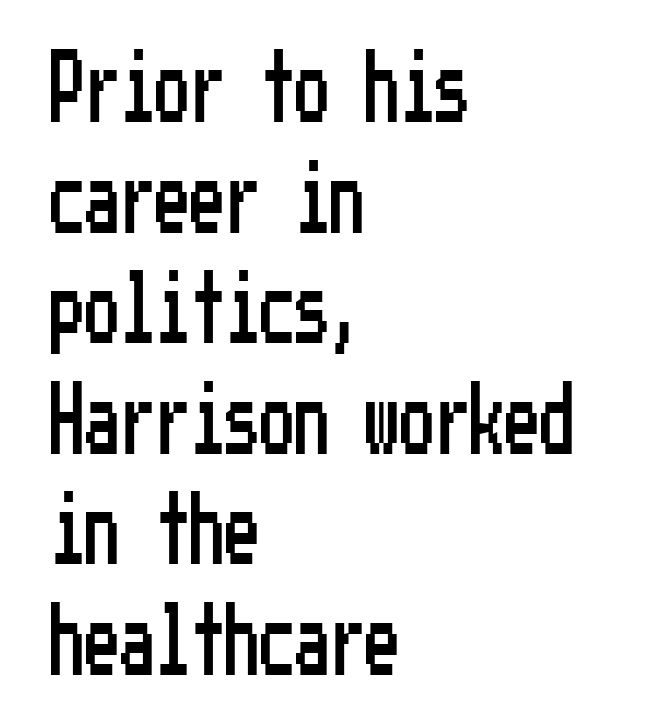
The string is rendered with underlining switched off. Each line starts at the same left margin while the right side varies. Interline gaps are of average width in this sample. Tall strokes in this sample are plumb rather than angled. The characters display no serif detailing; their extremities are plain.
